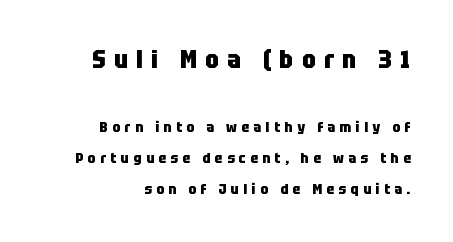
{"italic": "no", "bold": "yes", "underline": "no", "align": "right", "line_spacing": "loose", "line_spacing_ratio": 2.2, "letter_spacing": "wide", "letter_spacing_em": 0.33, "larger_block": "first", "size_ratio": 1.79, "glyph_px": 25}
